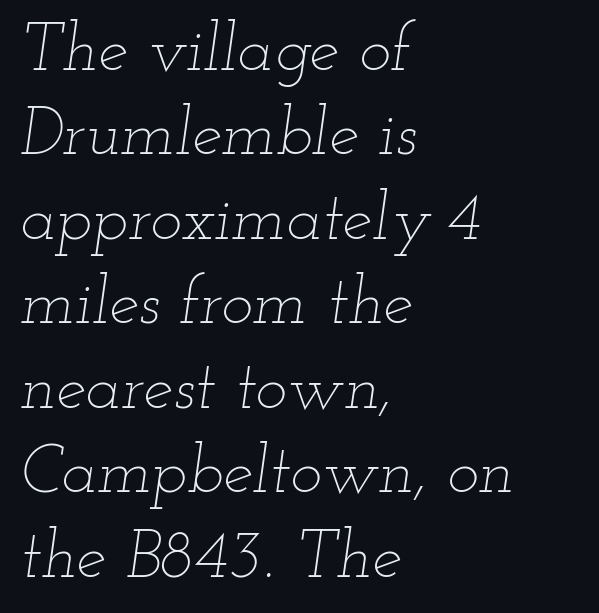
Reading down the block, your eye returns to a fixed left position each line. Caption: standard tracking, unaltered. Descender tails drop into unmarked territory. The letterforms sit at book weight or below.
